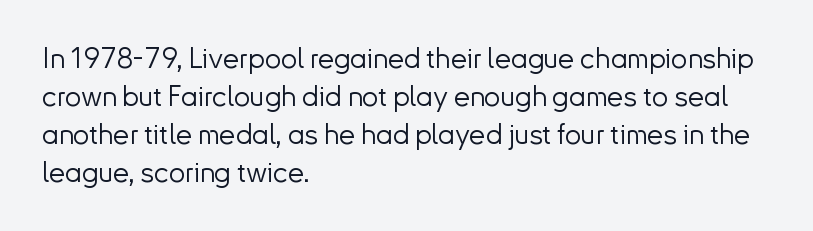
Q: Is the text bold? A: No.
Q: Is the text italic (slanted)? A: No, it is upright.
Q: Is the typeface a serif or a sans-serif typeface? A: Sans-serif.
Q: Is the text underlined? A: No.
Q: How is the paragraph aligned? A: Left-aligned.
Q: Is the spacing between letters normal or unusually wide? A: Normal.
Q: Is the spacing between lines tight, normal or loose? A: Normal.
Q: Width (condensed, normal, or wide)? A: Normal.
Q: Stroke contrast? A: Low.
Q: x-height? A: Small.
Q: Monospaced? A: No.
